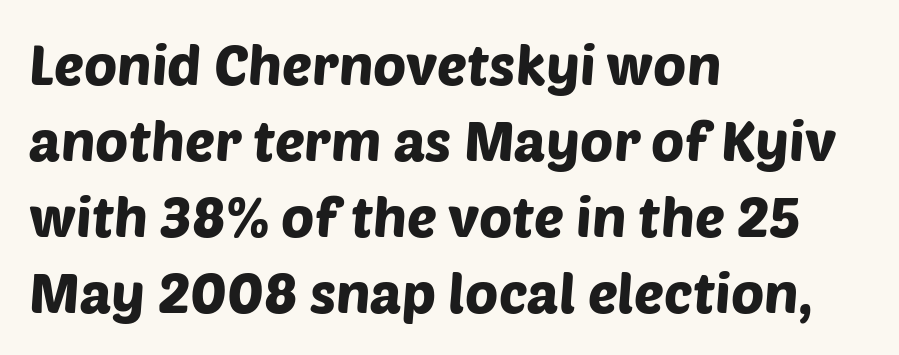
The image shows 56 px sans-serif type; set left-aligned, normal line spacing (1.36x), normal letter spacing, not underlined; low stroke contrast and a large x-height.
